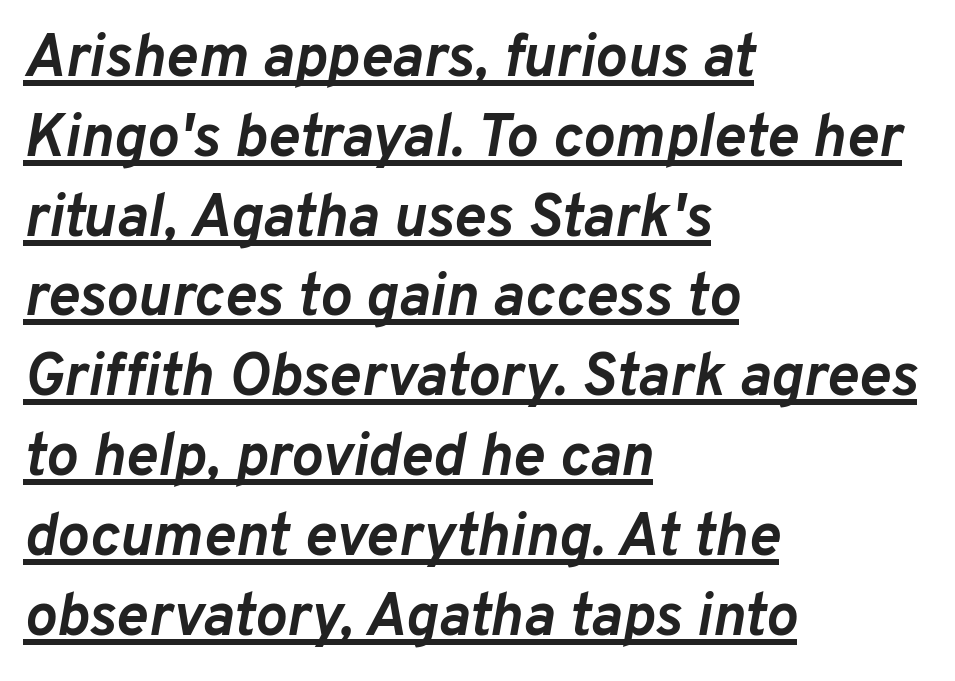
Q: Is the text bold? A: Yes.
Q: Is the text italic (slanted)? A: Yes, it leans right by about 10 degrees.
Q: Is the text underlined? A: Yes.
Q: How is the paragraph aligned? A: Left-aligned.
Q: Is the spacing between letters normal or unusually wide? A: Normal.
Q: Is the spacing between lines tight, normal or loose? A: Normal.
Q: Width (condensed, normal, or wide)? A: Normal.
Q: Stroke contrast? A: Low.
Q: x-height? A: Medium.
Q: Monospaced? A: No.
